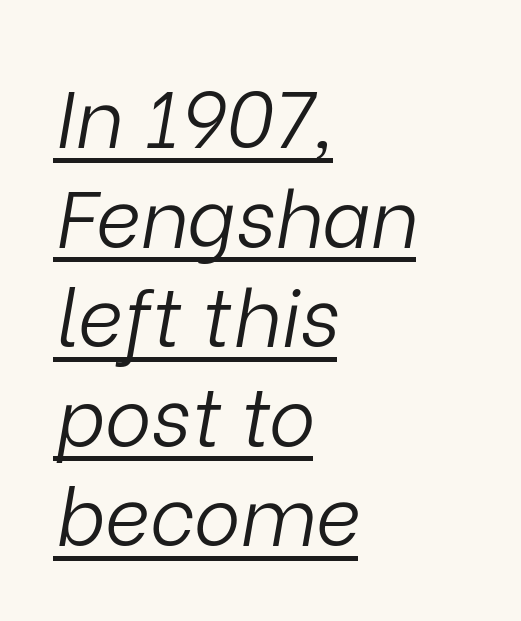
The image shows 79 px light type, italic (leaning right); set left-aligned, normal line spacing (1.26x), normal letter spacing, underlined; low stroke contrast and a medium x-height.
